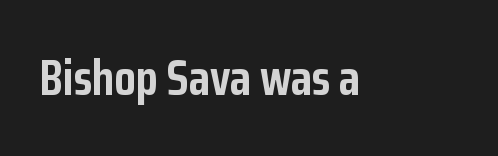
The image shows 49 px semibold, condensed sans-serif type, upright; set normal letter spacing, not underlined; low stroke contrast and a medium x-height.
